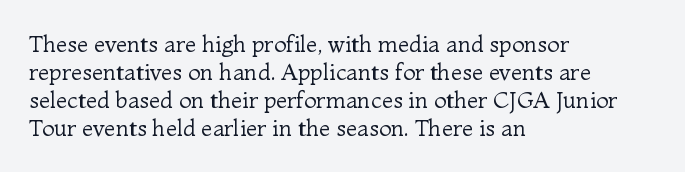
The image shows 23 px text type, upright; set left-aligned, line spacing 1.22x, normal letter spacing, not underlined.
